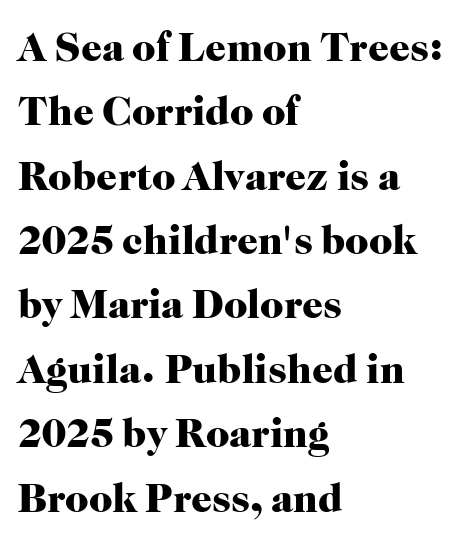
Q: Is the text bold? A: Yes.
Q: Is the text italic (slanted)? A: No, it is upright.
Q: Is the typeface a serif or a sans-serif typeface? A: Serif.
Q: Is the text underlined? A: No.
Q: How is the paragraph aligned? A: Left-aligned.
Q: Is the spacing between letters normal or unusually wide? A: Normal.
Q: Is the spacing between lines tight, normal or loose? A: Normal.
Q: Width (condensed, normal, or wide)? A: Normal.
Q: Stroke contrast? A: High.
Q: x-height? A: Medium.
Q: Monospaced? A: No.
